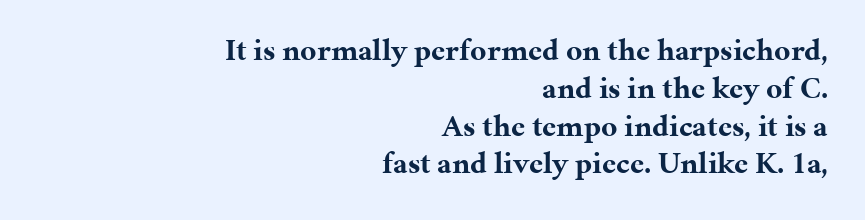
{"serif": "yes", "italic": "no", "bold": "yes", "weight": "bold", "width": "normal", "stroke_contrast": "medium", "x_height": "medium", "monospaced": "no", "underline": "no", "align": "right", "line_spacing_ratio": 1.22, "letter_spacing": "normal", "letter_spacing_em": 0.0, "glyph_px": 31}
